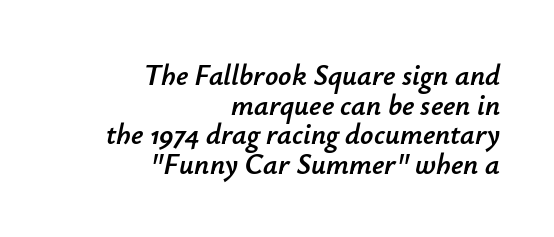
The image shows 29 px text type, italic (leaning right); set right-aligned, tight line spacing (1.02x), normal letter spacing, not underlined; low stroke contrast and a small x-height.
